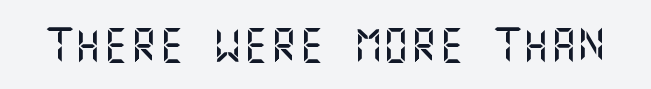
The image shows 35 px sans-serif type, upright; set normal letter spacing, not underlined; medium stroke contrast and a large x-height.
